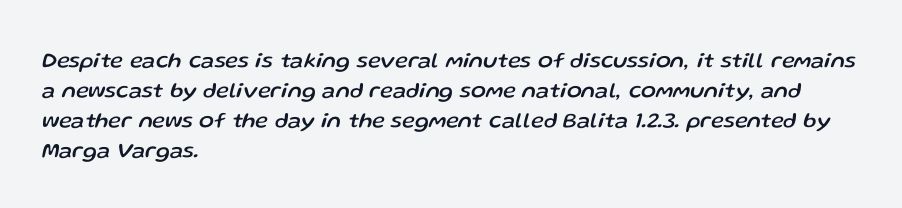
The image shows 22 px text type, italic (leaning right); set left-aligned, normal line spacing (1.37x), normal letter spacing, not underlined.
